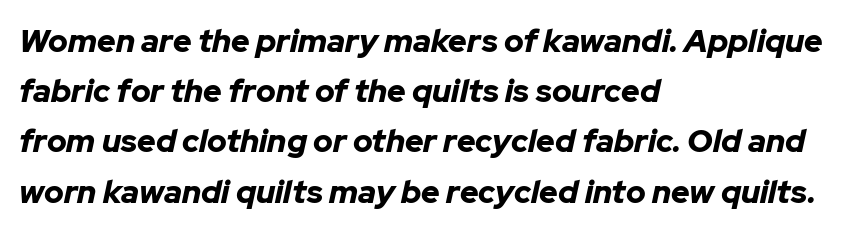
Q: Is the text bold? A: Yes.
Q: Is the text italic (slanted)? A: Yes, it leans right by about 12 degrees.
Q: Is the text underlined? A: No.
Q: How is the paragraph aligned? A: Left-aligned.
Q: Is the spacing between letters normal or unusually wide? A: Normal.
Q: Is the spacing between lines tight, normal or loose? A: Normal.
Q: Width (condensed, normal, or wide)? A: Normal.
Q: Stroke contrast? A: Low.
Q: x-height? A: Medium.
Q: Monospaced? A: No.
